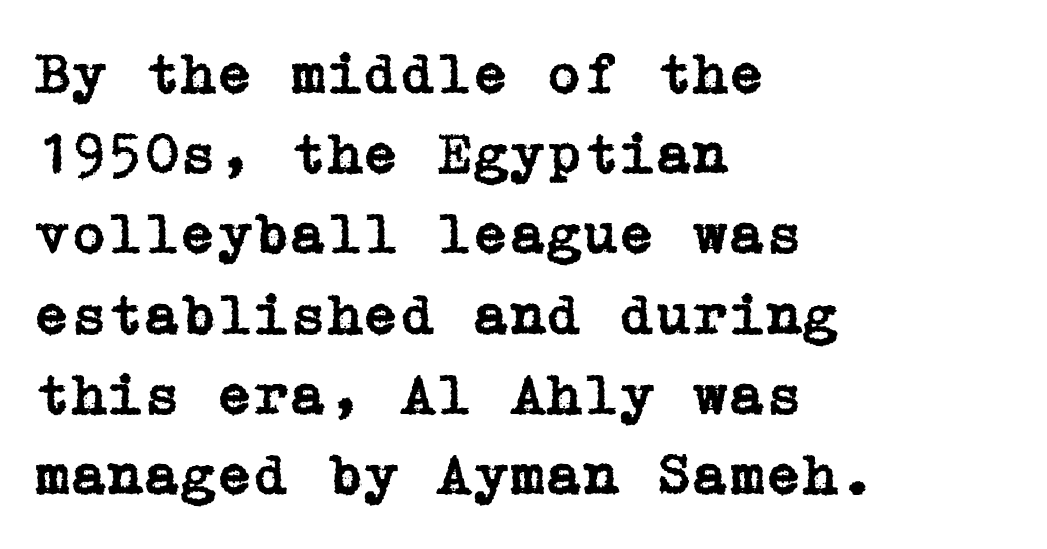
The image shows 59 px serif type, upright; set left-aligned, normal line spacing (1.36x), normal letter spacing, not underlined; low stroke contrast and a medium x-height.
